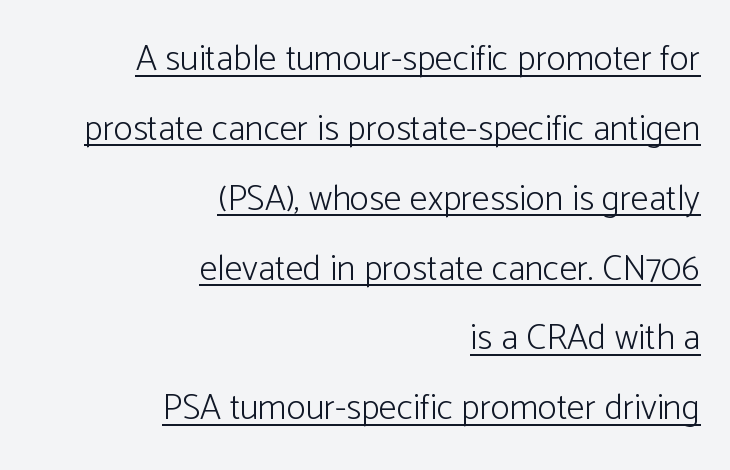
Here the designer chose a conventional face with non-uniform glyph widths. Summary of vertical rhythm: relaxed, with wide interline spacing. Summary of weight: not heavy and not bold. Caption: lettering with a line underneath.
